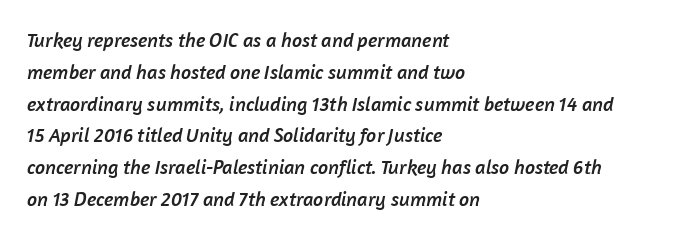
{"underline": "no", "align": "left", "line_spacing": "normal", "line_spacing_ratio": 1.59, "letter_spacing": "normal", "letter_spacing_em": 0.0, "glyph_px": 20}
